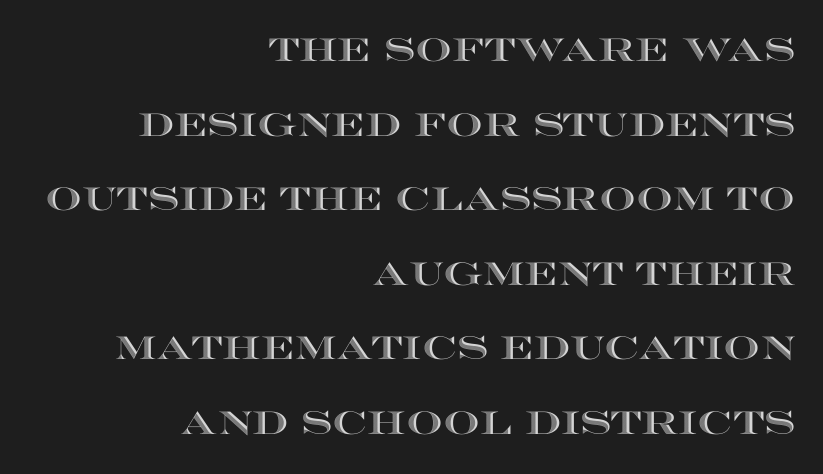
The line texture is even and compact thanks to regular tracking. Rows of type keep a wide berth in the vertical direction. The space directly below the letters is spotless. Character widths vary here, with narrow letters taking less room than wide ones. Upright lettering throughout.
